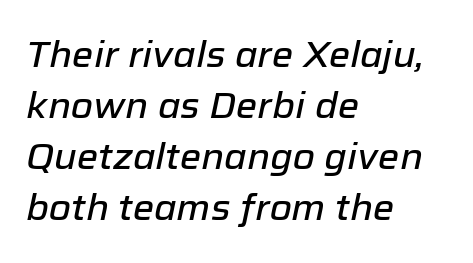
The image shows 36 px text type, italic (leaning right); set left-aligned, normal line spacing (1.42x), normal letter spacing, not underlined; low stroke contrast and a medium x-height.
